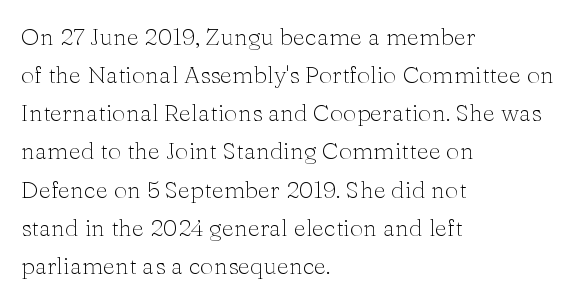
Is there much room between lines? A standard amount, neither cramped nor airy. A roman cut, with each character standing at attention. How are the letters spaced? Ordinarily, with no added tracking. This rendering features lettering with no underline. The paragraph shown leans on its left margin. The weight tops out at a normal text grade.
